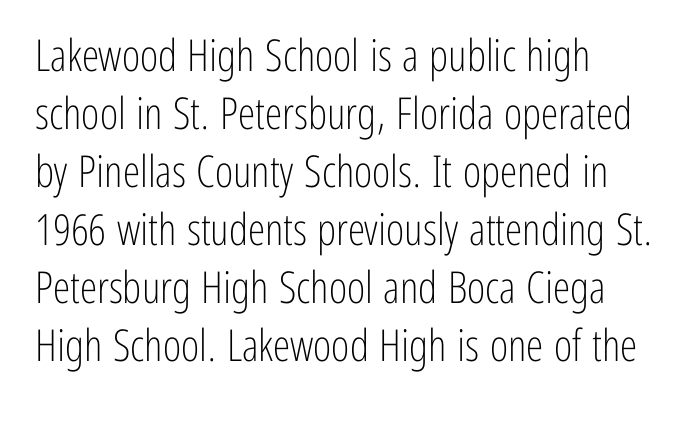
Line spacing here is normal. It's the straight-up-and-down kind of type. The strokes are not fattened; the text isn't bold. Letters rest on an invisible, unmarked baseline. Where is the straight margin? On the left.
